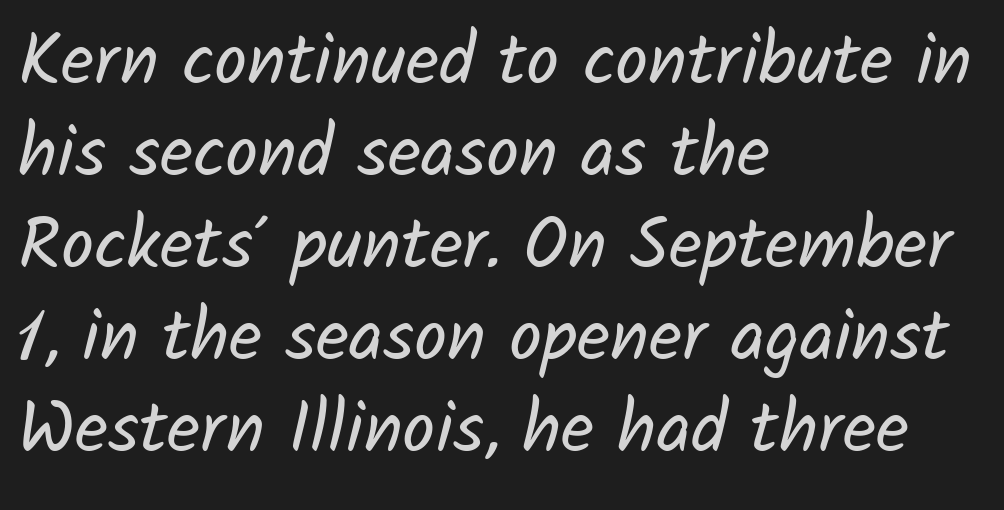
The lines are quadded left. Each letter keeps its own natural width here, so spacing adapts to shape. Heaviness? Minimal to ordinary, like unemphasized prose. The rows are spaced the way most documents space them. Look at the tracking — it's just the regular setting, nothing added.
